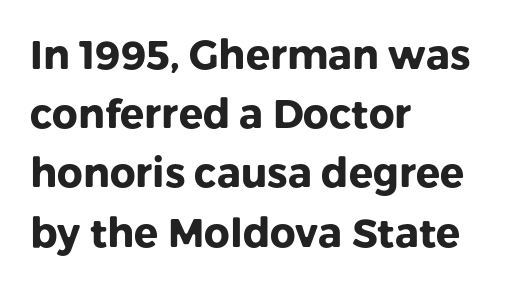
{"serif": "no", "italic": "no", "bold": "yes", "weight": "heavy", "width": "normal", "stroke_contrast": "low", "x_height": "medium", "monospaced": "no", "underline": "no", "align": "left", "line_spacing": "normal", "line_spacing_ratio": 1.48, "letter_spacing": "normal", "letter_spacing_em": 0.0, "glyph_px": 40}
